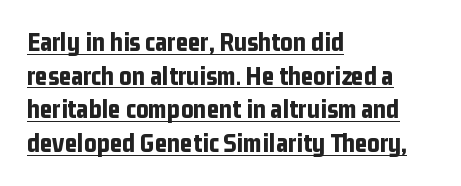
Q: Is the text bold? A: Yes.
Q: Is the text italic (slanted)? A: No, it is upright.
Q: Is the text underlined? A: Yes.
Q: How is the paragraph aligned? A: Left-aligned.
Q: Is the spacing between letters normal or unusually wide? A: Normal.
Q: Is the spacing between lines tight, normal or loose? A: Normal.
